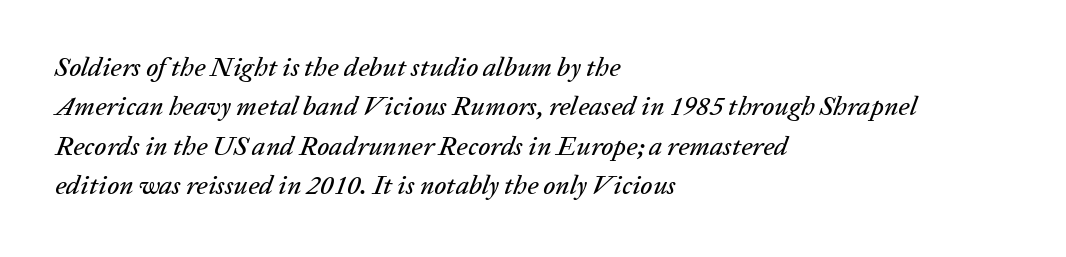
{"italic": "yes", "lean": "right", "slant_degrees": 20, "underline": "no", "align": "left", "line_spacing": "normal", "line_spacing_ratio": 1.46, "letter_spacing": "normal", "letter_spacing_em": 0.0, "glyph_px": 27}
